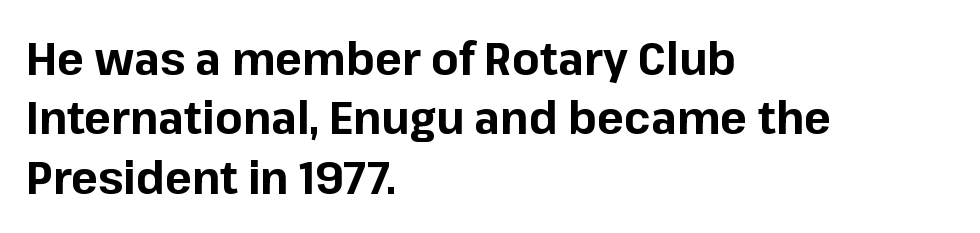
{"serif": "no", "italic": "no", "bold": "yes", "weight": "bold", "width": "normal", "stroke_contrast": "low", "x_height": "medium", "monospaced": "no", "underline": "no", "align": "left", "line_spacing": "normal", "line_spacing_ratio": 1.32, "letter_spacing": "normal", "letter_spacing_em": 0.0, "glyph_px": 45}
